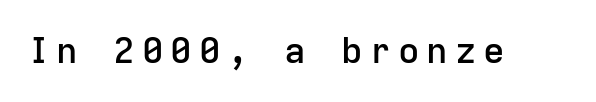
The image shows 36 px semibold sans-serif type, upright, monospaced; set not underlined; low stroke contrast and a medium x-height.
